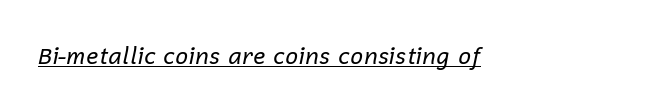
The glyphs look as if they've been sheared to an angle. Is there an underline? Yes — a line sits under the letters. Letters have the restrained weight of plain body copy at most. The letterforms sit shoulder to shoulder at normal distance. The rag falls on the right side of this text block.
